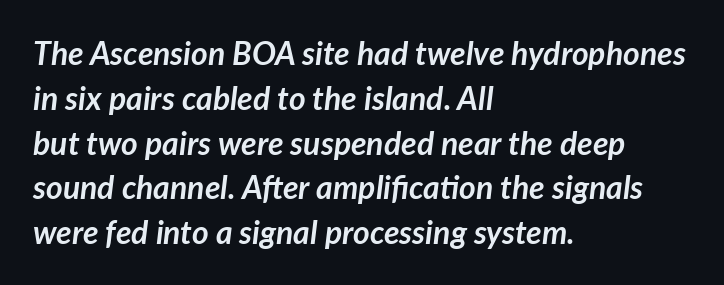
Q: Is the text bold? A: Yes.
Q: Is the text italic (slanted)? A: Yes, it leans right by about 7 degrees.
Q: Is the text underlined? A: No.
Q: How is the paragraph aligned? A: Left-aligned.
Q: Is the spacing between letters normal or unusually wide? A: Normal.
Q: Is the spacing between lines tight, normal or loose? A: Normal.
Q: Width (condensed, normal, or wide)? A: Normal.
Q: Stroke contrast? A: Low.
Q: x-height? A: Medium.
Q: Monospaced? A: No.
